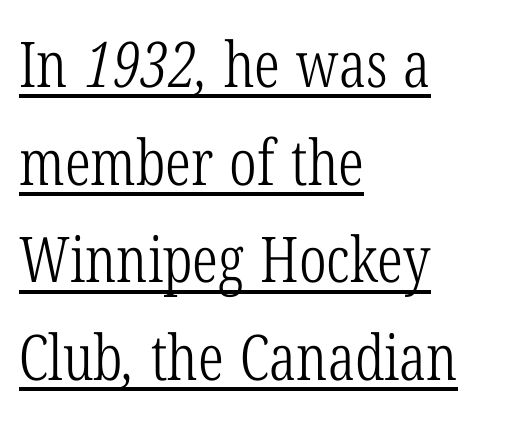
Q: Is the text bold? A: No.
Q: Is the typeface a serif or a sans-serif typeface? A: Serif.
Q: Is the text underlined? A: Yes.
Q: How is the paragraph aligned? A: Left-aligned.
Q: Is the spacing between letters normal or unusually wide? A: Normal.
Q: Is the spacing between lines tight, normal or loose? A: Normal.
Q: Width (condensed, normal, or wide)? A: Condensed.
Q: Stroke contrast? A: Low.
Q: x-height? A: Medium.
Q: Monospaced? A: No.
